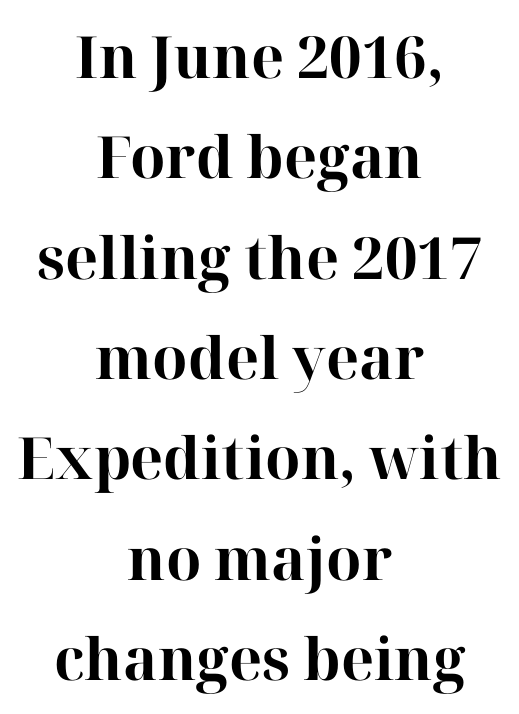
The image shows 58 px bold serif type, upright; set centered, line spacing 1.73x, normal letter spacing, not underlined; high stroke contrast and a medium x-height.
